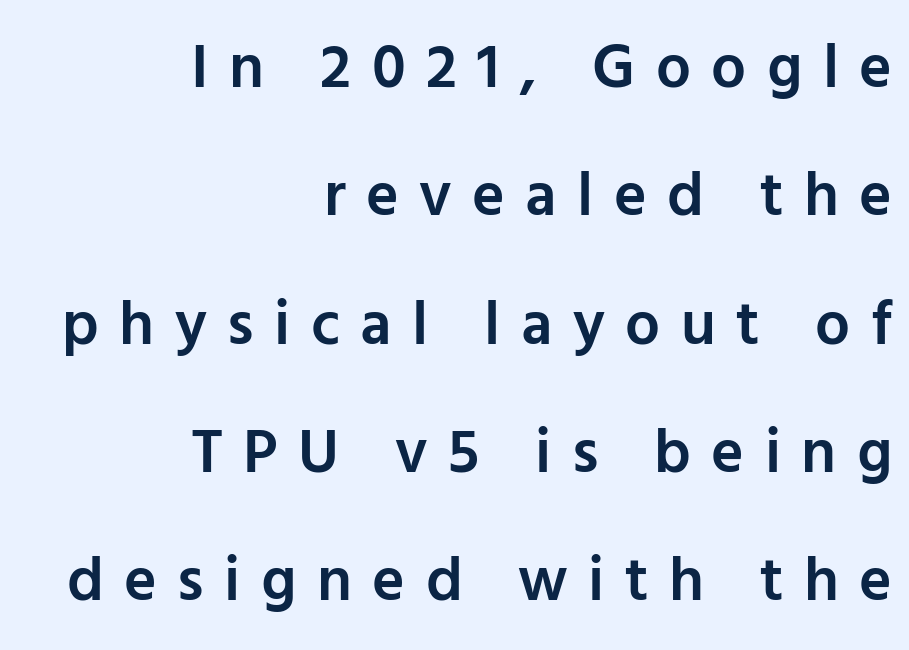
{"serif": "no", "italic": "no", "bold": "semi", "weight": "semibold", "width": "normal", "stroke_contrast": "low", "x_height": "medium", "monospaced": "no", "underline": "no", "align": "right", "line_spacing": "loose", "line_spacing_ratio": 2.07, "letter_spacing": "wide", "letter_spacing_em": 0.33, "glyph_px": 62}
